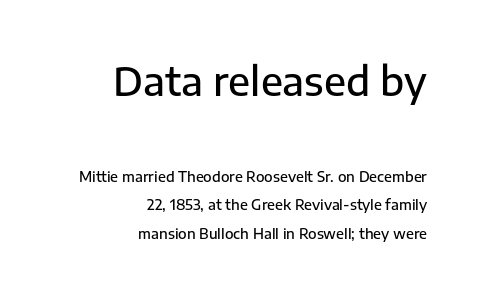
The image shows 39 px semibold sans-serif type, upright; set right-aligned, loose line spacing (2.06x), normal letter spacing, not underlined; the first (top) block is 2.79x larger; low stroke contrast and a medium x-height.
